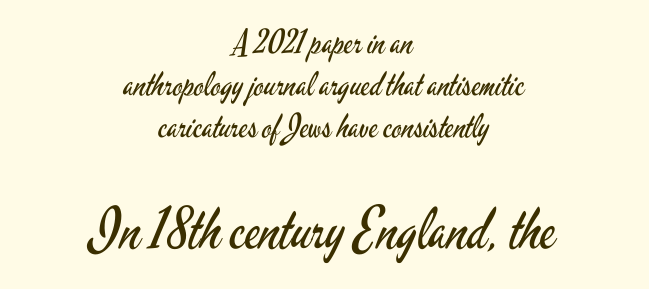
{"serif": "no", "bold": "no", "weight": "regular", "width": "condensed", "stroke_contrast": "low", "x_height": "small", "monospaced": "no", "underline": "no", "align": "center", "line_spacing": "normal", "line_spacing_ratio": 1.27, "letter_spacing": "normal", "letter_spacing_em": 0.0, "larger_block": "second", "size_ratio": 1.73, "glyph_px": 57}
